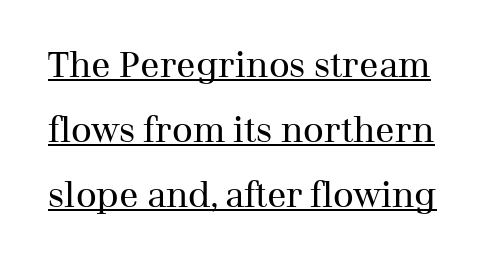
Q: Is the text bold? A: No.
Q: Is the text italic (slanted)? A: No, it is upright.
Q: Is the typeface a serif or a sans-serif typeface? A: Serif.
Q: Is the text underlined? A: Yes.
Q: Is the spacing between letters normal or unusually wide? A: Normal.
Q: Width (condensed, normal, or wide)? A: Normal.
Q: Stroke contrast? A: Medium.
Q: x-height? A: Medium.
Q: Monospaced? A: No.
